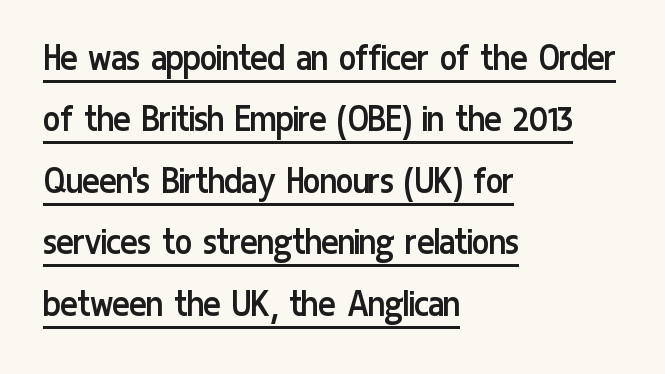
The image shows 41 px regular-weight, condensed sans-serif type, upright; set left-aligned, normal line spacing (1.5x), normal letter spacing, underlined; low stroke contrast and a medium x-height.
